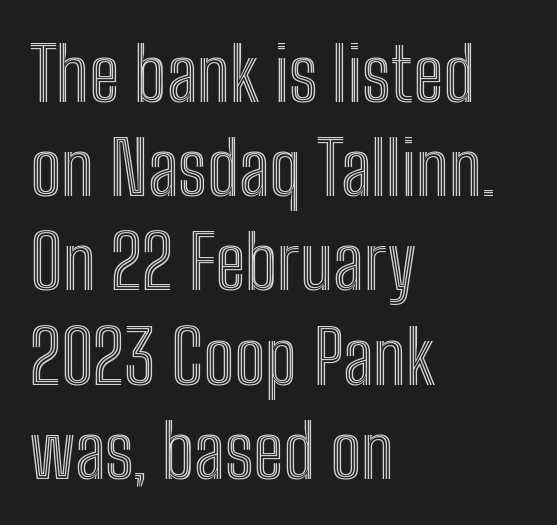
{"italic": "no", "width": "condensed", "x_height": "medium", "monospaced": "no", "underline": "no", "align": "left", "line_spacing": "normal", "line_spacing_ratio": 1.29, "letter_spacing": "normal", "letter_spacing_em": 0.0, "glyph_px": 73}
